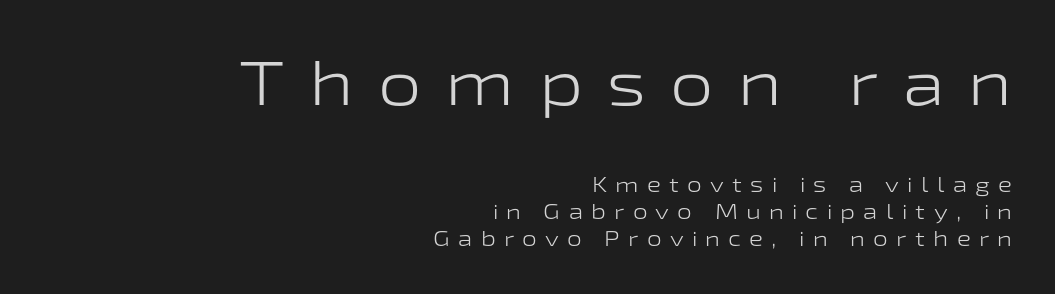
Q: Is the text bold? A: No.
Q: Is the text italic (slanted)? A: No, it is upright.
Q: Is the typeface a serif or a sans-serif typeface? A: Sans-serif.
Q: Is the text underlined? A: No.
Q: How is the paragraph aligned? A: Right-aligned.
Q: Is the spacing between letters normal or unusually wide? A: Unusually wide.
Q: Is the spacing between lines tight, normal or loose? A: Normal.
Q: Which block of text is set in a larger size, the first (top) or the second (bottom)? A: The first (top) one.
Q: Width (condensed, normal, or wide)? A: Wide.
Q: Stroke contrast? A: Low.
Q: x-height? A: Medium.
Q: Monospaced? A: No.
